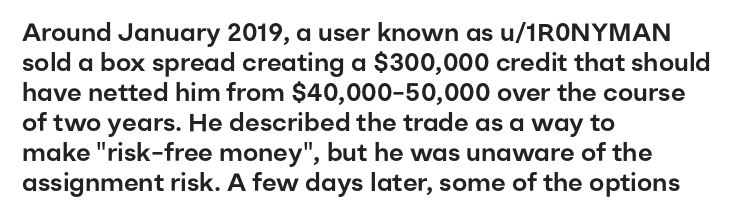
The image shows 25 px text type, upright; set left-aligned, line spacing 1.2x, normal letter spacing, not underlined.
